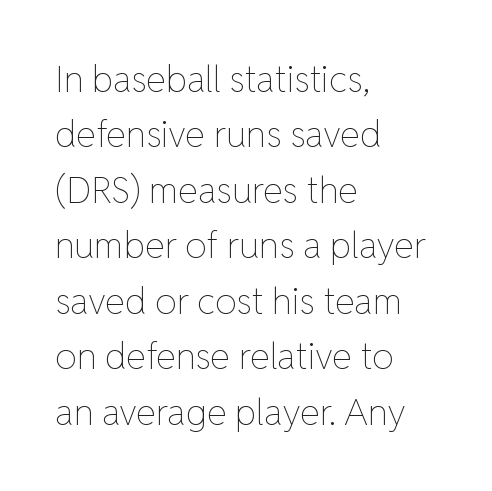
The image shows 36 px thin type, upright; set left-aligned, normal line spacing (1.54x), normal letter spacing, not underlined; low stroke contrast and a medium x-height.
